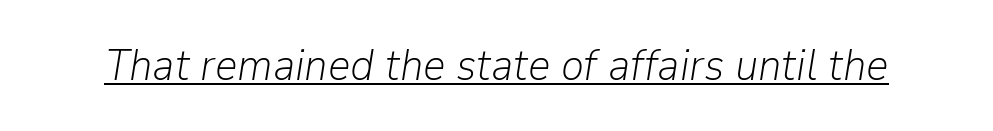
{"italic": "yes", "lean": "right", "slant_degrees": 9, "bold": "no", "weight": "light", "width": "normal", "stroke_contrast": "low", "x_height": "medium", "monospaced": "no", "underline": "yes", "letter_spacing": "normal", "letter_spacing_em": 0.0, "glyph_px": 44}
